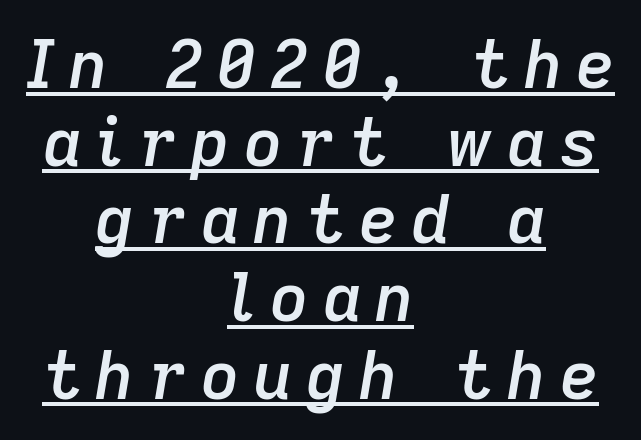
The image shows 67 px semibold type, italic (leaning right); set centered, line spacing 1.16x, unusually wide letter spacing (+0.21 em), underlined; low stroke contrast and a medium x-height.
